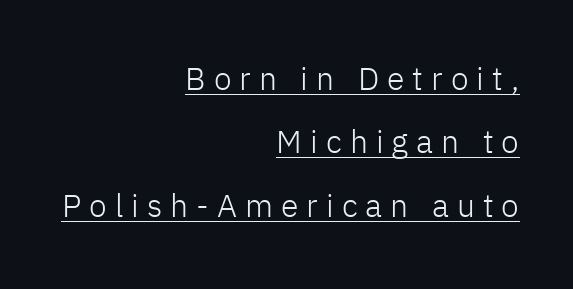
{"serif": "no", "italic": "no", "bold": "no", "weight": "light", "width": "normal", "stroke_contrast": "low", "x_height": "medium", "monospaced": "no", "underline": "yes", "align": "right", "line_spacing": "loose", "line_spacing_ratio": 1.98, "letter_spacing": "wide", "letter_spacing_em": 0.25, "glyph_px": 32}
